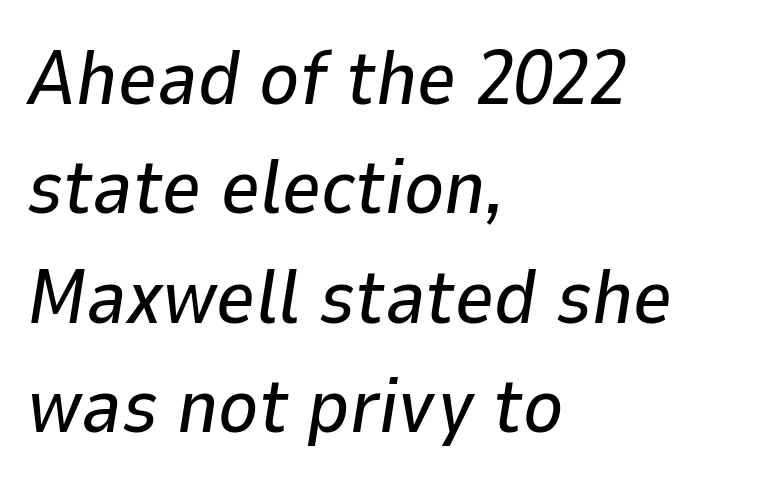
The image shows 76 px text type, italic (leaning right); set left-aligned, normal line spacing (1.44x), normal letter spacing, not underlined; low stroke contrast and a medium x-height.
